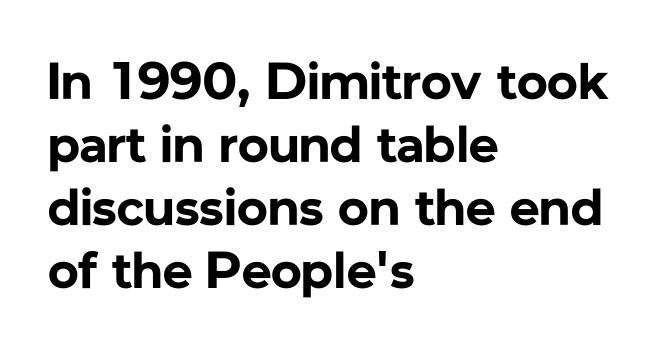
All the whitespace from short lines collects on the right. Heavy-handed strokes throughout: this text is bold. Does the lettering tilt? It doesn't — this is upright. The face used here is a sans, in the tradition of grotesques and geometrics. The face used here is proportionally spaced, like ordinary book or web type. Tracking here is standard; glyphs follow each other at the usual distance.
